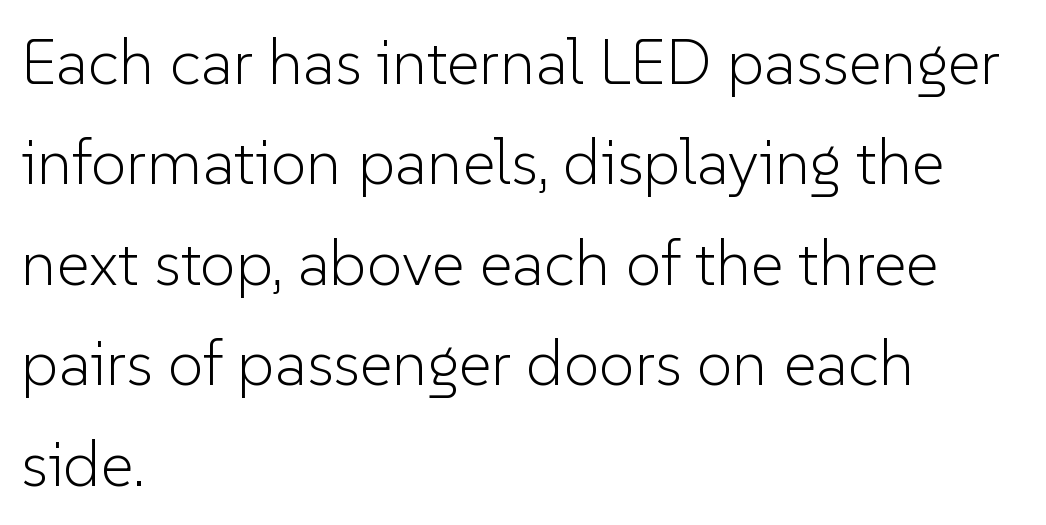
{"serif": "no", "italic": "no", "bold": "no", "weight": "light", "width": "normal", "stroke_contrast": "low", "x_height": "medium", "monospaced": "no", "underline": "no", "align": "left", "line_spacing": "normal", "line_spacing_ratio": 1.57, "letter_spacing": "normal", "letter_spacing_em": 0.0, "glyph_px": 64}
